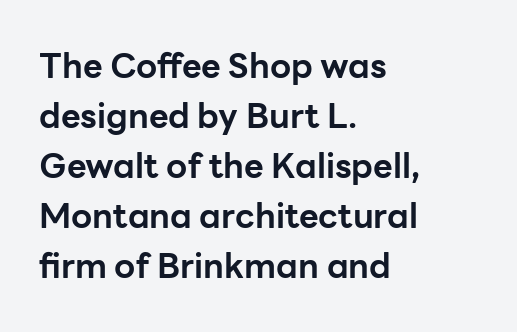
Q: Is the text bold? A: Yes.
Q: Is the text italic (slanted)? A: No, it is upright.
Q: Is the typeface a serif or a sans-serif typeface? A: Sans-serif.
Q: Is the text underlined? A: No.
Q: How is the paragraph aligned? A: Left-aligned.
Q: Is the spacing between letters normal or unusually wide? A: Normal.
Q: Is the spacing between lines tight, normal or loose? A: Normal.
Q: Width (condensed, normal, or wide)? A: Normal.
Q: Stroke contrast? A: Low.
Q: x-height? A: Medium.
Q: Monospaced? A: No.
